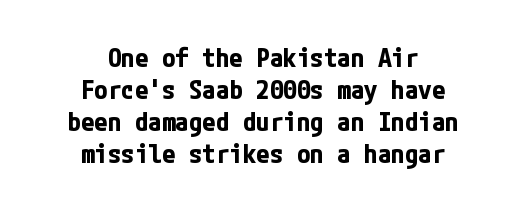
The image shows 27 px bold type, upright; set centered, line spacing 1.18x, normal letter spacing, not underlined.
